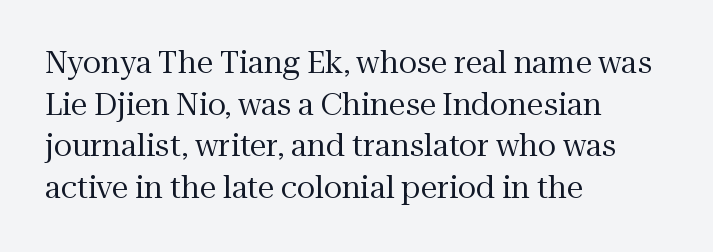
The image shows 30 px regular-weight serif type, upright; set left-aligned, normal line spacing (1.39x), normal letter spacing, not underlined; medium stroke contrast and a medium x-height.
